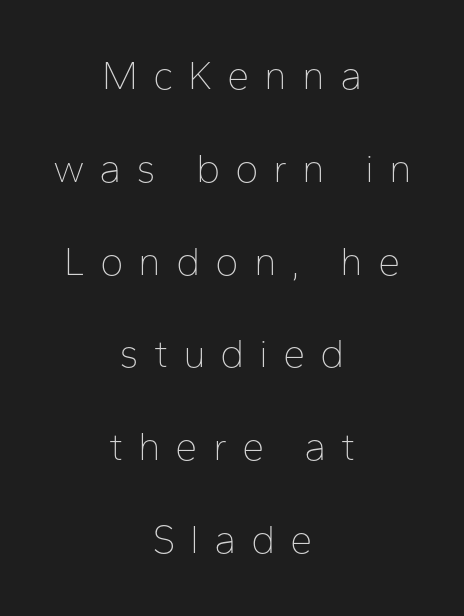
Q: Is the text bold? A: No.
Q: Is the text italic (slanted)? A: No, it is upright.
Q: Is the typeface a serif or a sans-serif typeface? A: Sans-serif.
Q: Is the text underlined? A: No.
Q: How is the paragraph aligned? A: Centered.
Q: Is the spacing between letters normal or unusually wide? A: Unusually wide.
Q: Is the spacing between lines tight, normal or loose? A: Loose.
Q: Width (condensed, normal, or wide)? A: Normal.
Q: Stroke contrast? A: Low.
Q: x-height? A: Medium.
Q: Monospaced? A: No.
